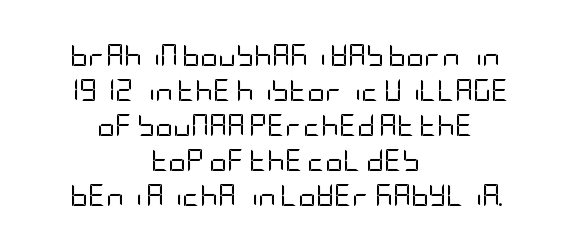
Nobody drew a line under any word here. Reading down the column, the eye jumps a familiar distance to each next line. The rendering positions every line midway between the sides. Stems and bowls with no extra thickness — not bold. Default kerning and tracking; the words read as compact shapes. Tall strokes in this sample are plumb rather than angled.
